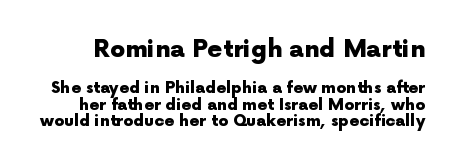
Q: Is the text bold? A: Yes.
Q: Is the text italic (slanted)? A: No, it is upright.
Q: Is the text underlined? A: No.
Q: Is the spacing between letters normal or unusually wide? A: Normal.
Q: Is the spacing between lines tight, normal or loose? A: Tight.
Q: Which block of text is set in a larger size, the first (top) or the second (bottom)? A: The first (top) one.
